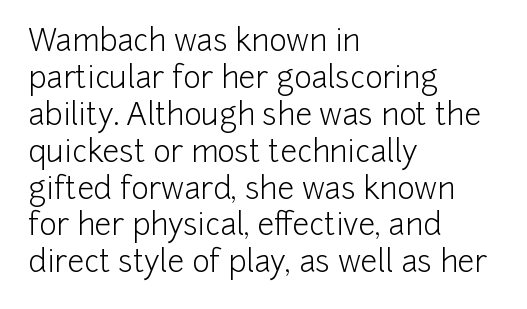
Typeset ragged right — the left edge is the straight one. Glyph-to-glyph distance matches everyday printed text. Think of a printed novel: that variable character pitch is what you see here. Summary of weight: not heavy and not bold. A typesetter would label this face a sans.
